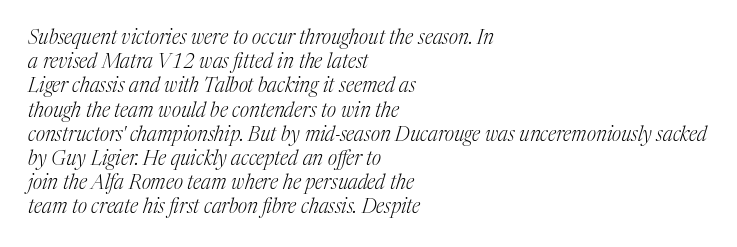
No word sits above an underline. The gaps between neighbouring characters are ordinary and unremarkable. Which margin do the lines hug? The left one — the right edge is uneven. Stems and bowls with no extra thickness — not bold. Yep, that's italic — everything's leaning.
